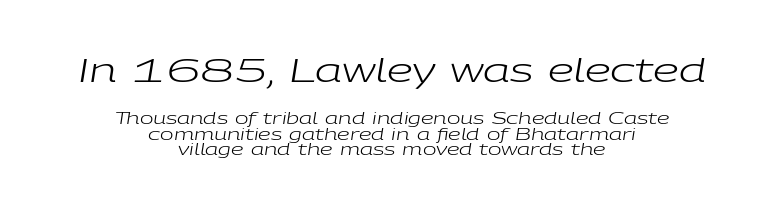
{"italic": "yes", "lean": "right", "slant_degrees": 9, "bold": "no", "weight": "regular", "width": "wide", "stroke_contrast": "low", "x_height": "medium", "monospaced": "no", "underline": "no", "align": "center", "line_spacing": "tight", "line_spacing_ratio": 0.97, "letter_spacing": "normal", "letter_spacing_em": 0.0, "larger_block": "first", "size_ratio": 2.06, "glyph_px": 33}
